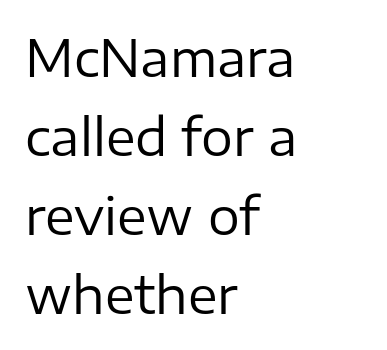
Q: Is the text bold? A: No.
Q: Is the text italic (slanted)? A: No, it is upright.
Q: Is the typeface a serif or a sans-serif typeface? A: Sans-serif.
Q: Is the text underlined? A: No.
Q: How is the paragraph aligned? A: Left-aligned.
Q: Is the spacing between letters normal or unusually wide? A: Normal.
Q: Is the spacing between lines tight, normal or loose? A: Normal.
Q: Width (condensed, normal, or wide)? A: Normal.
Q: Stroke contrast? A: Low.
Q: x-height? A: Medium.
Q: Monospaced? A: No.
